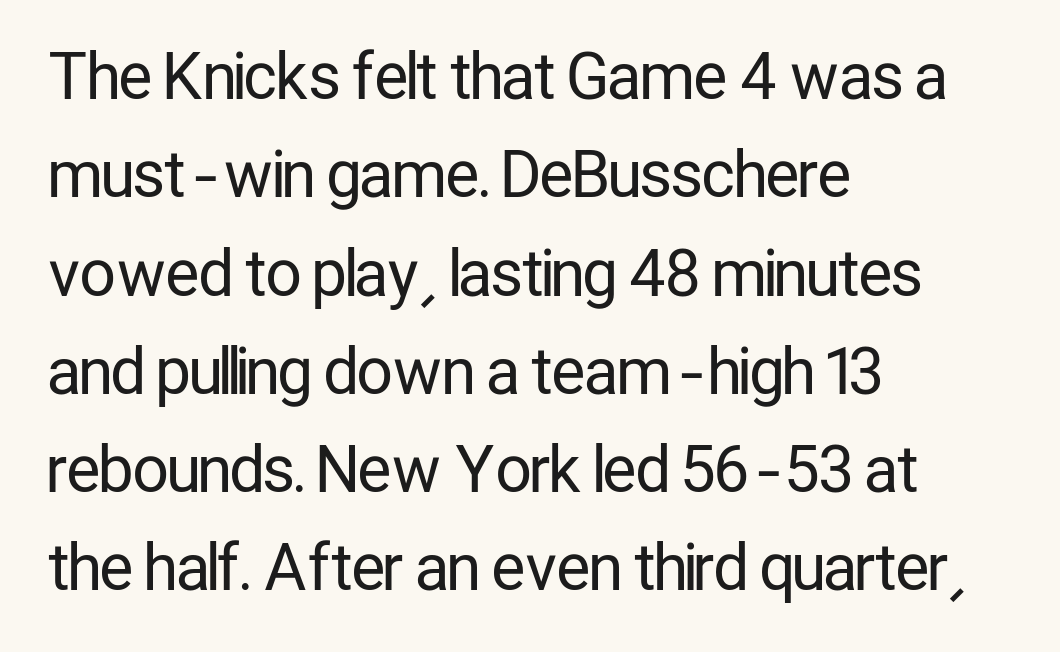
{"serif": "no", "italic": "no", "bold": "no", "weight": "regular", "width": "condensed", "stroke_contrast": "low", "x_height": "medium", "monospaced": "no", "underline": "no", "align": "left", "line_spacing": "normal", "line_spacing_ratio": 1.56, "letter_spacing": "normal", "letter_spacing_em": 0.0, "glyph_px": 63}
